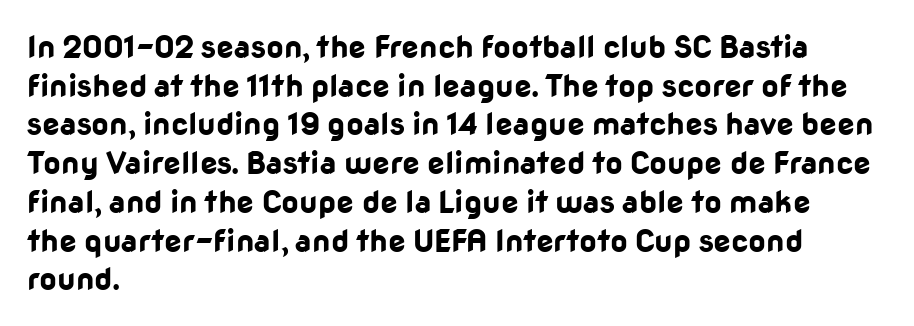
Q: Is the text bold? A: Yes.
Q: Is the text italic (slanted)? A: No, it is upright.
Q: Is the typeface a serif or a sans-serif typeface? A: Sans-serif.
Q: Is the text underlined? A: No.
Q: How is the paragraph aligned? A: Left-aligned.
Q: Is the spacing between letters normal or unusually wide? A: Normal.
Q: Is the spacing between lines tight, normal or loose? A: Normal.
Q: Width (condensed, normal, or wide)? A: Normal.
Q: Stroke contrast? A: Low.
Q: x-height? A: Medium.
Q: Monospaced? A: No.
